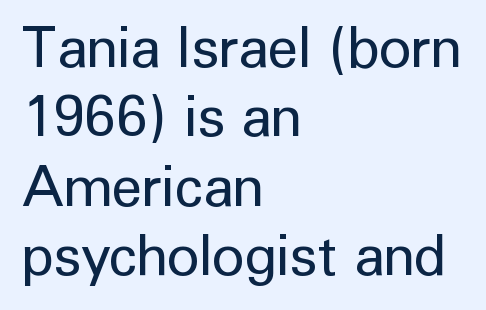
If you drew a line through each stem, it would be perfectly vertical. The passage shown is not underscored anywhere. Typographically, this falls in the sans-serif category. Here the glyphs are tracked normally, forming tight word shapes. You could not count columns in this text — the font is proportionally spaced. Weight: regular or lighter.
